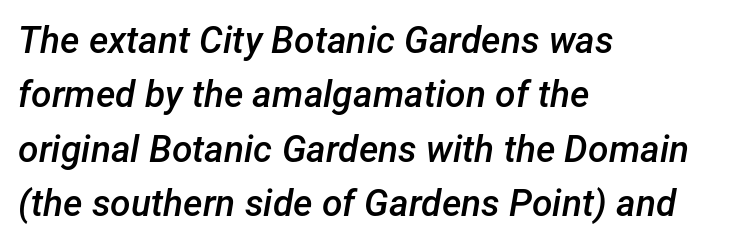
The letterforms sit shoulder to shoulder at normal distance. Set as a demibold, roughly 600 on the weight scale. Caption: multi-line text, flush left, ragged right. Slanted lettering throughout. A typesetter would call this leading conventional body-copy spacing.
